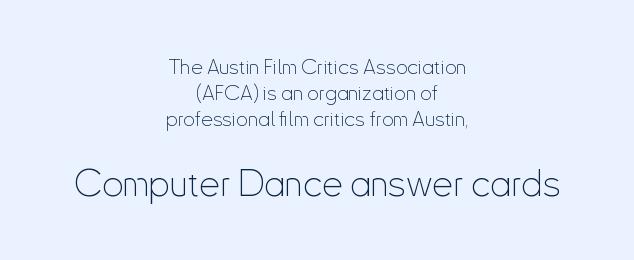
The image shows 37 px thin, condensed sans-serif type, upright; set centered, line spacing 1.24x, normal letter spacing, not underlined; the second (bottom) block is 1.76x larger; low stroke contrast and a small x-height.
